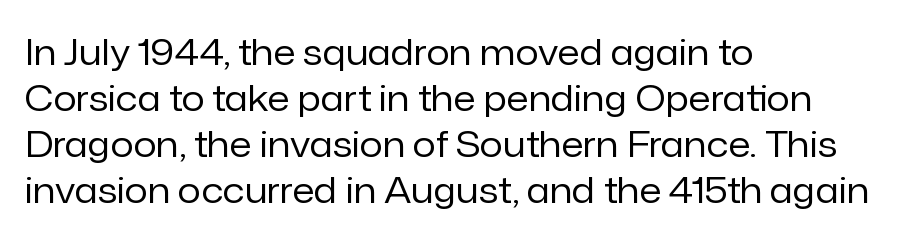
The space beneath each line is pristine and unruled. The vertical gap from one line to the next is medium. A typesetter would label this face a sans. In CSS terms this would be text-align: left. Compared with a typical body face, this is equally light or lighter still.
